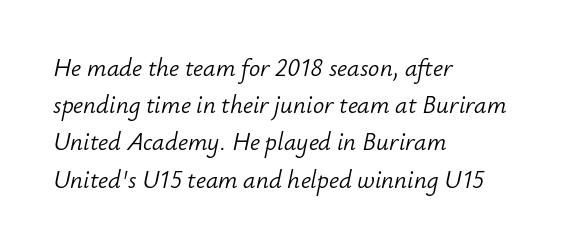
The image shows 25 px text type, italic (leaning right); set left-aligned, normal line spacing (1.49x), normal letter spacing, not underlined.
